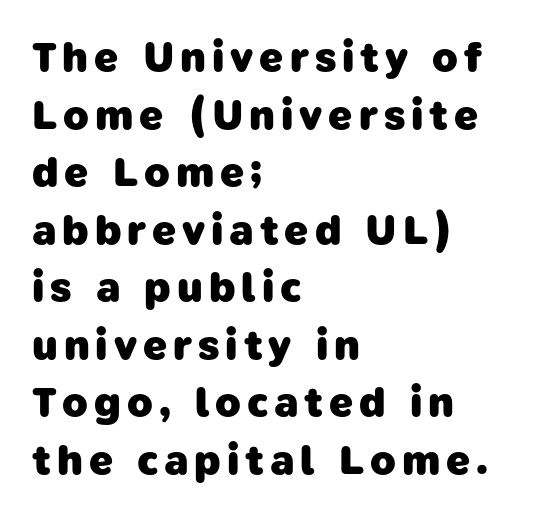
{"serif": "no", "bold": "yes", "weight": "heavy", "width": "normal", "stroke_contrast": "low", "x_height": "medium", "monospaced": "no", "underline": "no", "align": "left", "line_spacing": "normal", "line_spacing_ratio": 1.37, "glyph_px": 42}
